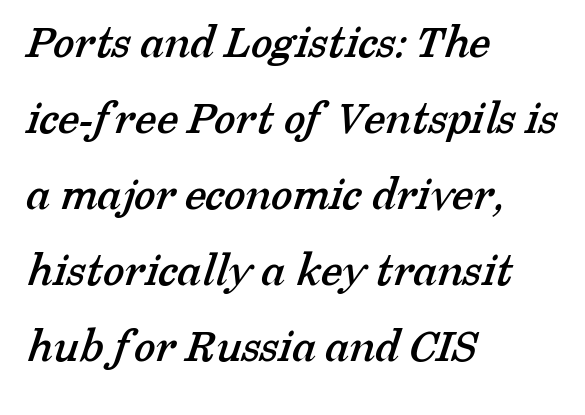
Q: Is the typeface a serif or a sans-serif typeface? A: Serif.
Q: Is the text underlined? A: No.
Q: How is the paragraph aligned? A: Left-aligned.
Q: Is the spacing between letters normal or unusually wide? A: Normal.
Q: Is the spacing between lines tight, normal or loose? A: Normal.
Q: Width (condensed, normal, or wide)? A: Normal.
Q: Stroke contrast? A: Low.
Q: x-height? A: Medium.
Q: Monospaced? A: No.
